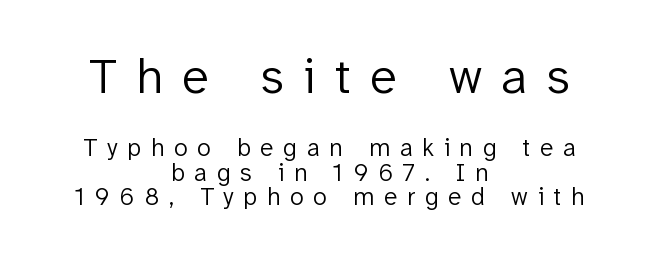
The image shows 50 px light sans-serif type, upright; set centered, tight line spacing (0.97x), unusually wide letter spacing (+0.39 em), not underlined; the first (top) block is 2.0x larger; low stroke contrast and a medium x-height.
